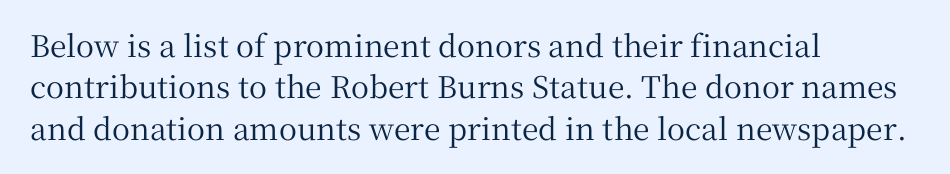
The image shows 30 px serif type, upright; set left-aligned, normal line spacing (1.38x), normal letter spacing, not underlined; medium stroke contrast and a medium x-height.
